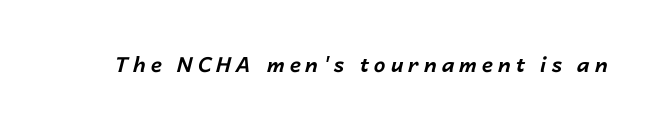
Q: Is the text bold? A: Yes.
Q: Is the text italic (slanted)? A: Yes, it leans right by about 14 degrees.
Q: Is the text underlined? A: No.
Q: Is the spacing between letters normal or unusually wide? A: Unusually wide.
